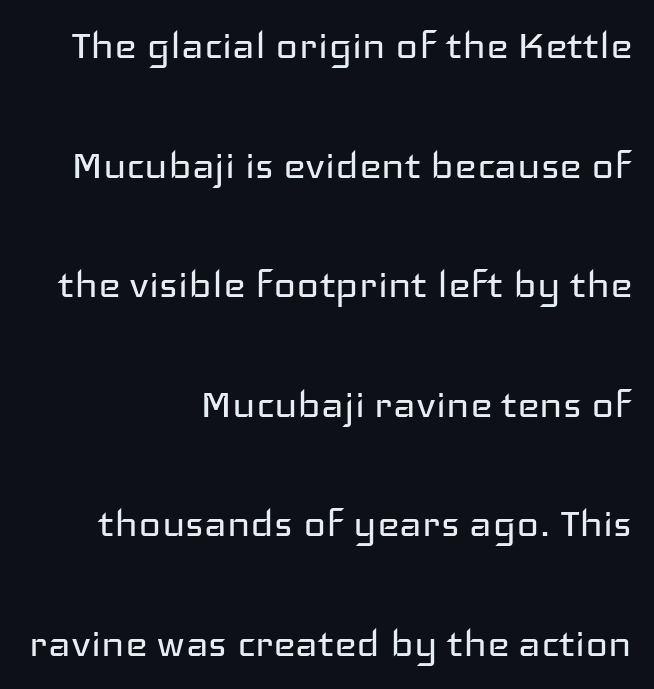
The image shows 48 px regular-weight, wide sans-serif type, upright; set right-aligned, loose line spacing (2.49x), normal letter spacing, not underlined; low stroke contrast and a medium x-height.
